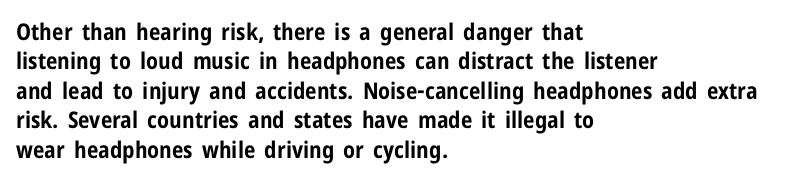
The image shows 23 px bold type, upright; set left-aligned, normal line spacing (1.28x), normal letter spacing, not underlined.
